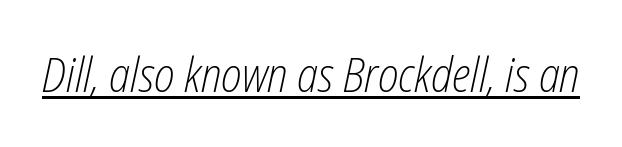
{"italic": "yes", "lean": "right", "slant_degrees": 12, "bold": "no", "weight": "light", "width": "condensed", "stroke_contrast": "low", "x_height": "medium", "monospaced": "no", "underline": "yes", "letter_spacing": "normal", "letter_spacing_em": 0.0, "glyph_px": 48}
